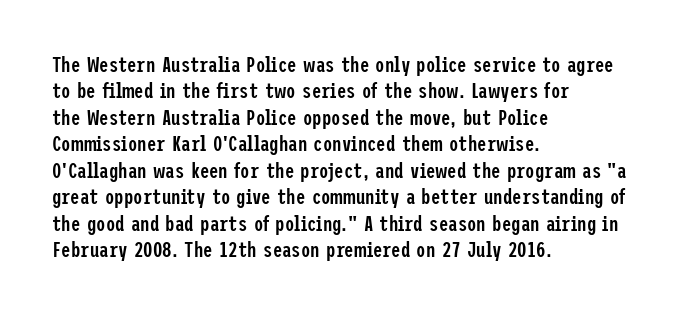
Its strokes are somewhat broadened, the hallmark of semibold type. Notice how descenders clear the ascenders below comfortably — that's standard leading. The letters stand straight up with perfectly vertical stems. Compared with a centered layout, this one pins lines to the left instead.
